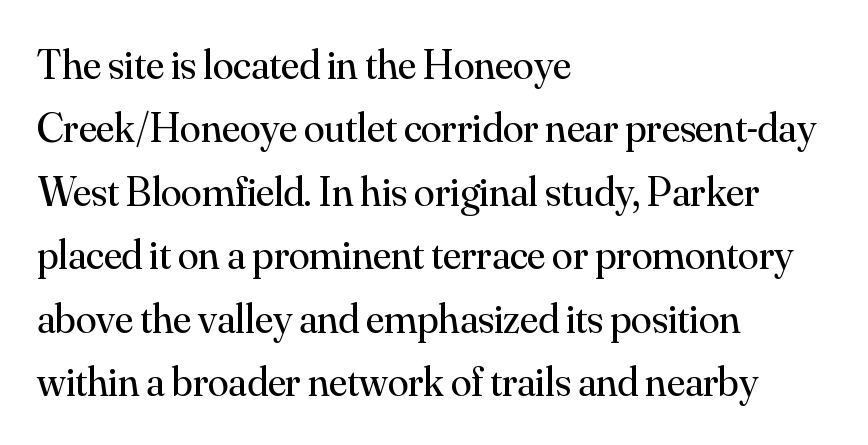
The rows are spaced the way most documents space them. A typesetter would call this zero additional tracking. The type sits square on the baseline with zero lean. Has an underline been added? It has not.
